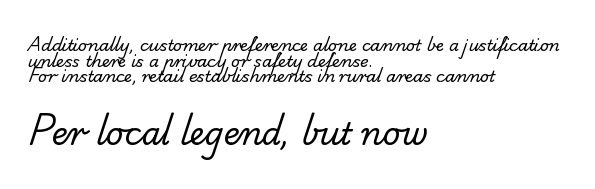
The typesetter chose a ragged-right arrangement here. Nope, no serifs anywhere on these letters. The space directly below the letters is spotless. The passage shown stacks its lines with hardly any gap. The composition opens small and finishes big. These lines are rendered in a variable-pitch font.
